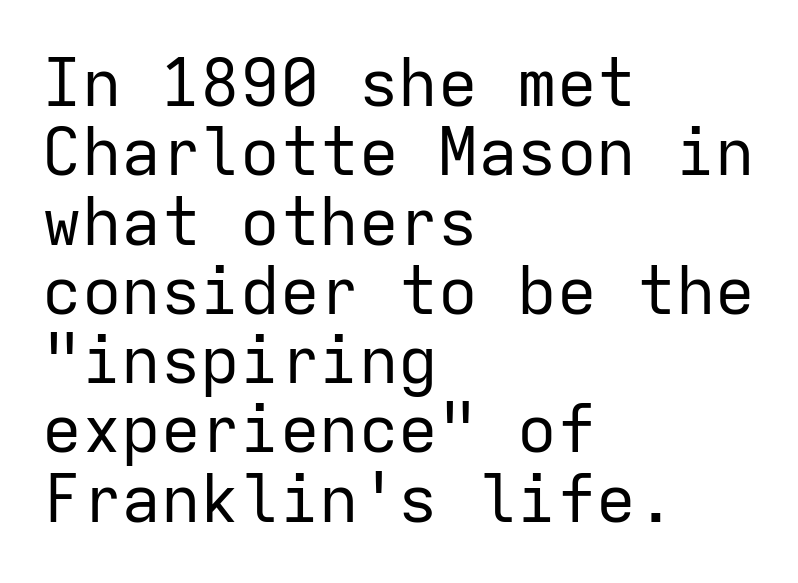
{"serif": "no", "italic": "no", "bold": "no", "weight": "regular", "width": "normal", "stroke_contrast": "low", "x_height": "medium", "monospaced": "yes", "underline": "no", "align": "left", "line_spacing": "tight", "line_spacing_ratio": 1.05, "letter_spacing": "normal", "letter_spacing_em": 0.0, "glyph_px": 66}
